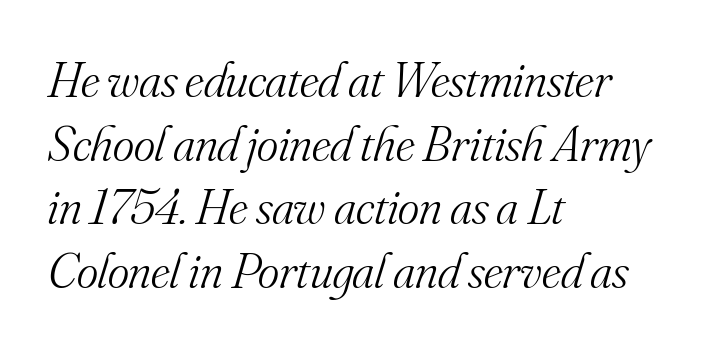
The image shows 51 px light serif type, italic (leaning right); set left-aligned, normal line spacing (1.25x), normal letter spacing, not underlined; medium stroke contrast and a small x-height.
